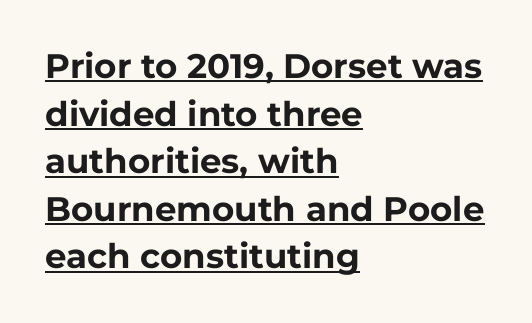
The image shows 34 px bold sans-serif type, upright; set left-aligned, normal line spacing (1.4x), normal letter spacing, underlined; low stroke contrast and a medium x-height.
